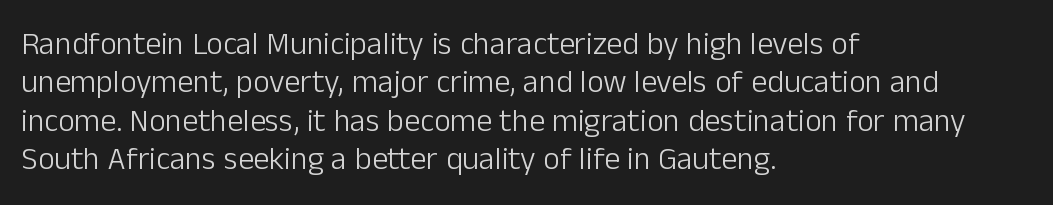
Proportional: the letters do not fall into vertical columns. The face used here is a sans, in the tradition of grotesques and geometrics. The letters stand straight up with perfectly vertical stems. No extra tracking has been applied to these lines. Nobody drew a line under any word here. This rendering uses left alignment, leaving the right contour irregular.
